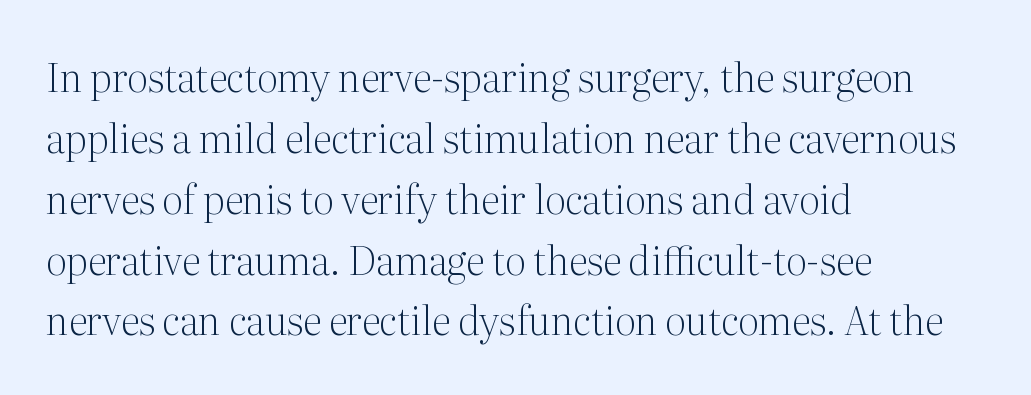
The image shows 39 px light serif type, upright; set left-aligned, normal line spacing (1.56x), normal letter spacing, not underlined; medium stroke contrast and a medium x-height.
